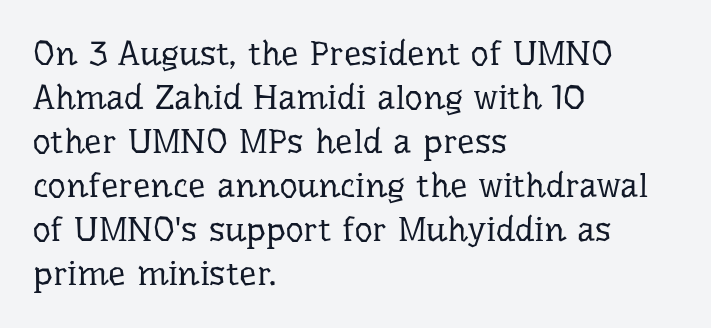
No extra ink here — the face is not bold. Visually the block forms a straight wall on the left and a jagged coastline on the right. Old-style or modern, the face here clearly has serifs. A typesetter would mark this as roman, not italic. Character widths vary here, with narrow letters taking less room than wide ones. Words float on clear page, feet unadorned.
